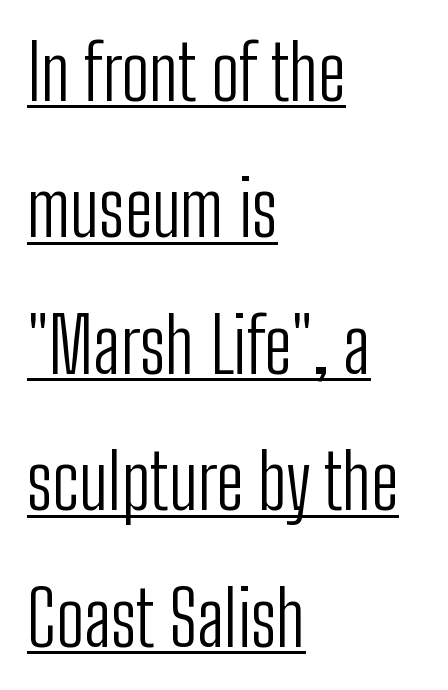
Q: Is the text bold? A: No.
Q: Is the text italic (slanted)? A: No, it is upright.
Q: Is the typeface a serif or a sans-serif typeface? A: Sans-serif.
Q: Is the text underlined? A: Yes.
Q: How is the paragraph aligned? A: Left-aligned.
Q: Is the spacing between letters normal or unusually wide? A: Normal.
Q: Width (condensed, normal, or wide)? A: Condensed.
Q: Stroke contrast? A: Low.
Q: x-height? A: Medium.
Q: Monospaced? A: No.
